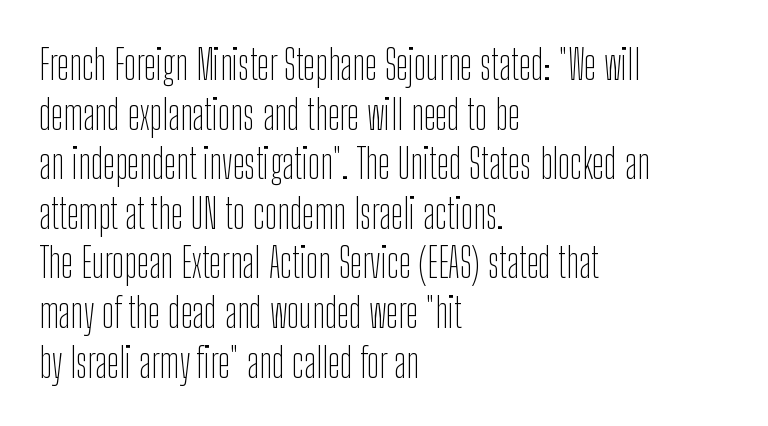
Weight class: somewhere from thin through regular. Regarding serifs, this sample does without them. The typesetter chose a ragged-right arrangement here. Notice how the stems are strictly vertical — no italics here. No extra tracking has been applied to these lines.
